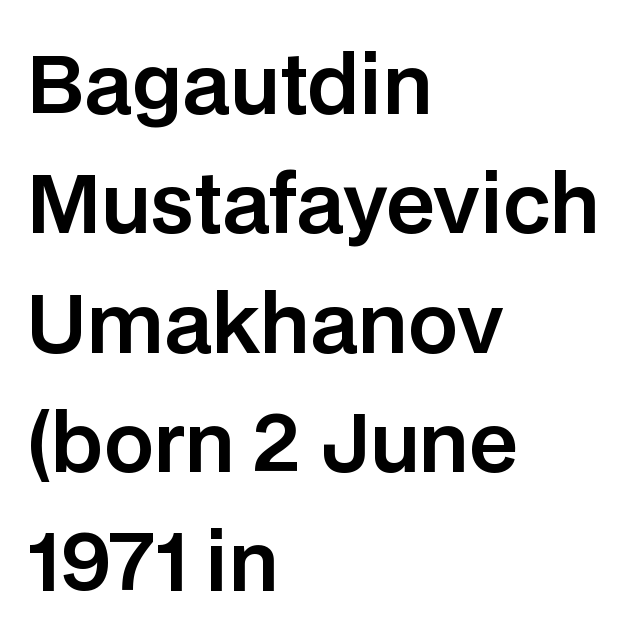
Q: Is the text italic (slanted)? A: No, it is upright.
Q: Is the typeface a serif or a sans-serif typeface? A: Sans-serif.
Q: Is the text underlined? A: No.
Q: How is the paragraph aligned? A: Left-aligned.
Q: Is the spacing between letters normal or unusually wide? A: Normal.
Q: Is the spacing between lines tight, normal or loose? A: Normal.
Q: Width (condensed, normal, or wide)? A: Normal.
Q: Stroke contrast? A: Low.
Q: x-height? A: Large.
Q: Monospaced? A: No.
